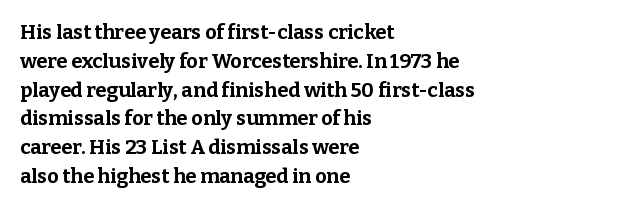
{"italic": "no", "bold": "yes", "underline": "no", "align": "left", "line_spacing": "normal", "line_spacing_ratio": 1.44, "letter_spacing": "normal", "letter_spacing_em": 0.0, "glyph_px": 20}
